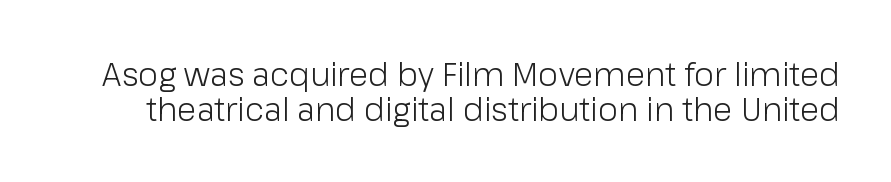
Weight class: somewhere from thin through regular. Honestly, the letter spacing is just normal — you wouldn't notice it. The vertical gap from one line to the next is small. Each letter's strokes conclude bluntly, with no projecting serifs.
